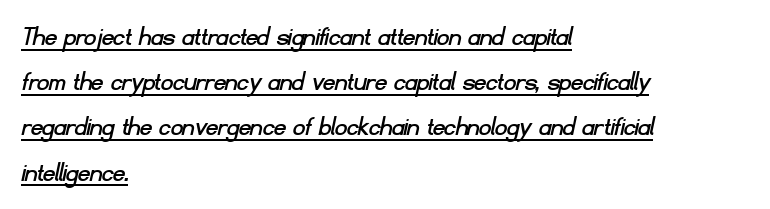
The image shows 29 px sans-serif type; set left-aligned, normal line spacing (1.56x), normal letter spacing, underlined; low stroke contrast and a small x-height.
